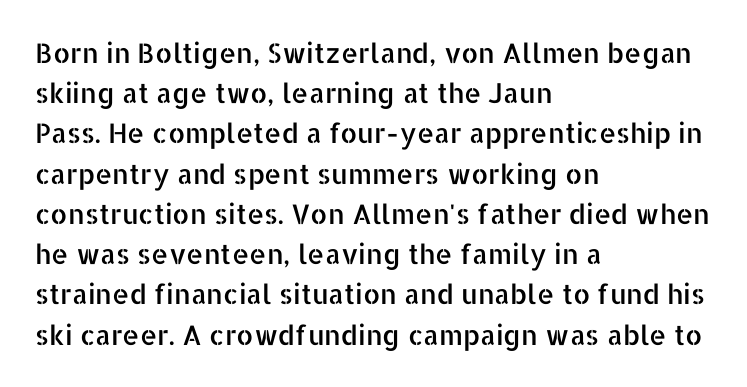
Q: Is the text italic (slanted)? A: No, it is upright.
Q: Is the text underlined? A: No.
Q: How is the paragraph aligned? A: Left-aligned.
Q: Is the spacing between letters normal or unusually wide? A: Normal.
Q: Is the spacing between lines tight, normal or loose? A: Normal.
